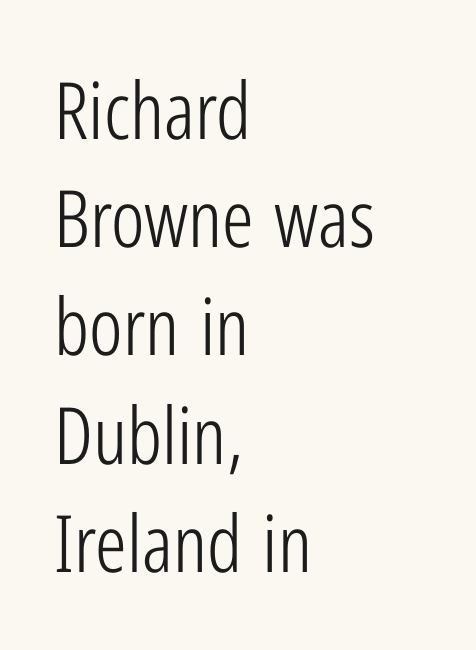
{"serif": "no", "italic": "no", "bold": "no", "weight": "light", "width": "condensed", "stroke_contrast": "low", "x_height": "medium", "monospaced": "no", "underline": "no", "align": "left", "line_spacing": "normal", "line_spacing_ratio": 1.37, "letter_spacing": "normal", "letter_spacing_em": 0.0, "glyph_px": 79}
